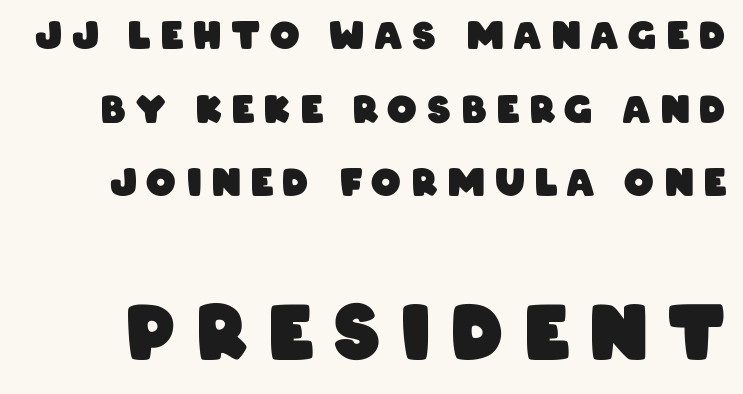
The image shows 74 px heavy, condensed sans-serif type; set loose line spacing (1.99x), unusually wide letter spacing (+0.28 em), not underlined; the second (bottom) block is 2.0x larger; low stroke contrast and a large x-height.
